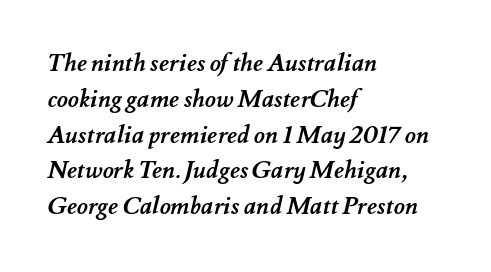
The image shows 24 px bold type; set left-aligned, normal line spacing (1.49x), normal letter spacing, not underlined.
